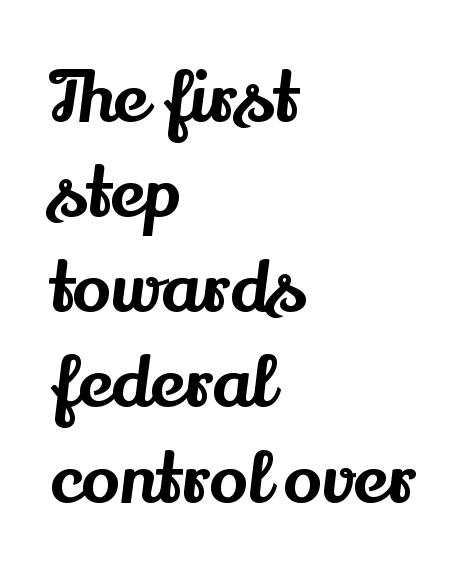
Q: Is the text italic (slanted)? A: Yes.
Q: Is the typeface a serif or a sans-serif typeface? A: Serif.
Q: Is the text underlined? A: No.
Q: How is the paragraph aligned? A: Left-aligned.
Q: Is the spacing between letters normal or unusually wide? A: Normal.
Q: Is the spacing between lines tight, normal or loose? A: Normal.
Q: Width (condensed, normal, or wide)? A: Normal.
Q: Stroke contrast? A: Medium.
Q: x-height? A: Small.
Q: Monospaced? A: No.
